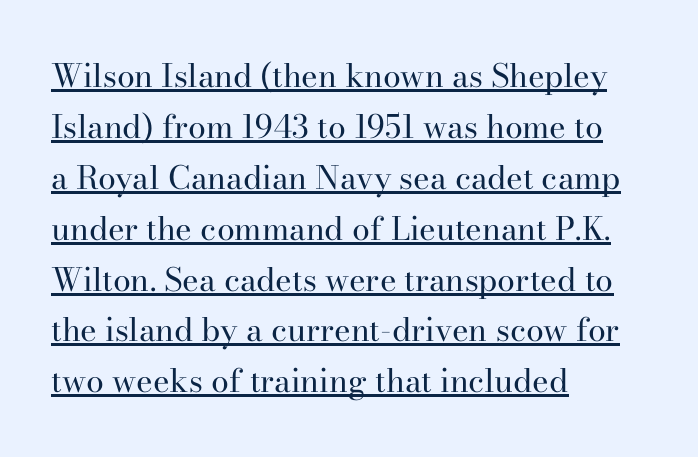
{"serif": "yes", "italic": "no", "bold": "no", "weight": "regular", "width": "normal", "stroke_contrast": "high", "x_height": "small", "monospaced": "no", "underline": "yes", "align": "left", "line_spacing": "normal", "line_spacing_ratio": 1.59, "letter_spacing": "normal", "letter_spacing_em": 0.0, "glyph_px": 32}
